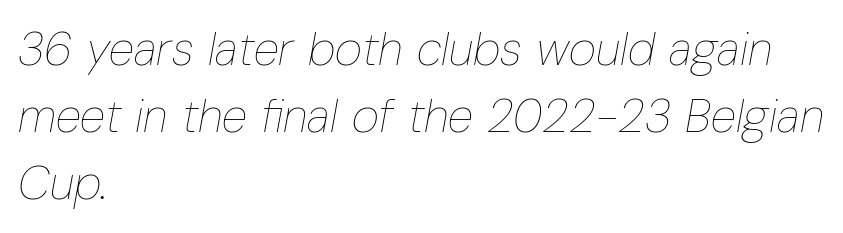
Q: Is the text bold? A: No.
Q: Is the text italic (slanted)? A: Yes, it leans right by about 10 degrees.
Q: Is the text underlined? A: No.
Q: How is the paragraph aligned? A: Left-aligned.
Q: Is the spacing between letters normal or unusually wide? A: Normal.
Q: Is the spacing between lines tight, normal or loose? A: Normal.
Q: Width (condensed, normal, or wide)? A: Condensed.
Q: Stroke contrast? A: Low.
Q: x-height? A: Medium.
Q: Monospaced? A: No.
